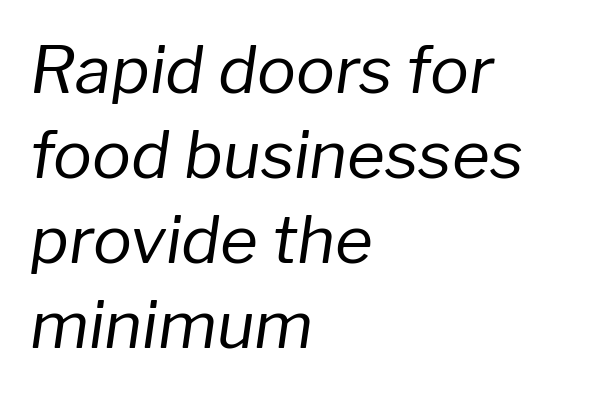
Each line starts at the same left margin while the right side varies. Inter-character spacing is left at the font's built-in metrics. Character widths vary here, with narrow letters taking less room than wide ones. Emphasis-style slanted type is in use. Quick note: interline space is typical. The zone under the glyphs is completely vacant.
